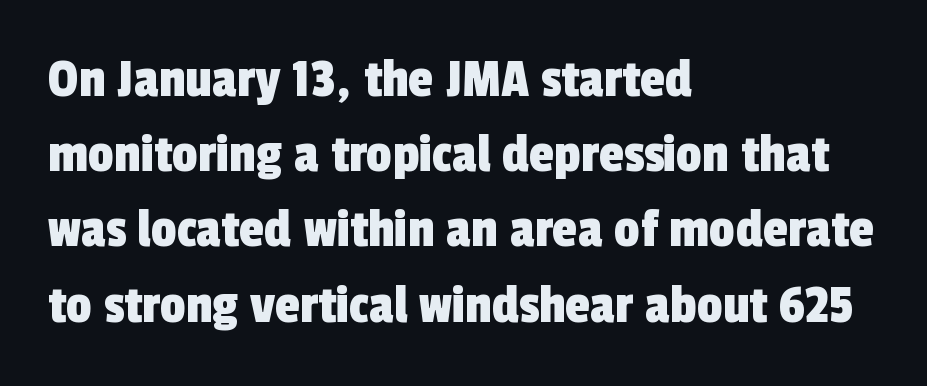
The image shows 57 px condensed sans-serif type; set left-aligned, normal line spacing (1.32x), normal letter spacing, not underlined; a medium x-height.
